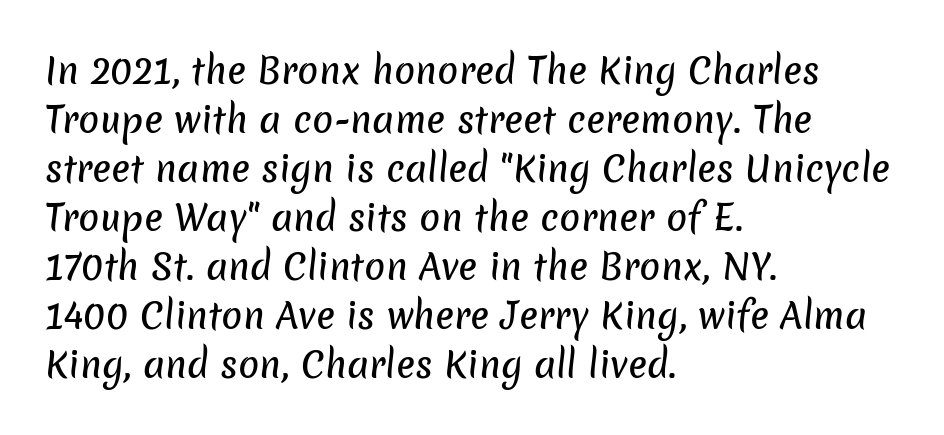
{"serif": "no", "width": "normal", "stroke_contrast": "low", "x_height": "medium", "monospaced": "no", "underline": "no", "align": "left", "line_spacing": "normal", "line_spacing_ratio": 1.4, "letter_spacing": "normal", "letter_spacing_em": 0.0, "glyph_px": 35}
